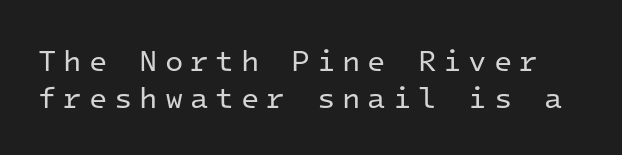
The rendering inserts visible extra space after every character. The characters are drawn with everyday or finer stroke widths. Posture: straight, roman, zero tilt. The letters carry no serifs — their stems end cleanly without finishing strokes. This sample has the even, mechanical cadence of fixed-width lettering. Unmarked baselines from the first word to the last.
